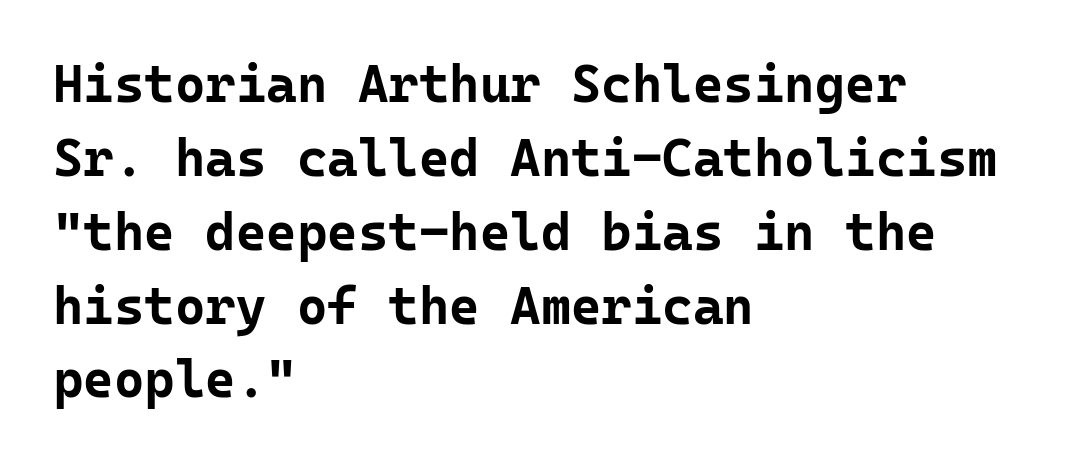
Horizontal alignment here is leftward, the default for most running prose. You could count columns in this text — the font is strictly monospaced. Regular leading. Look at the tracking — it's just the regular setting, nothing added.
